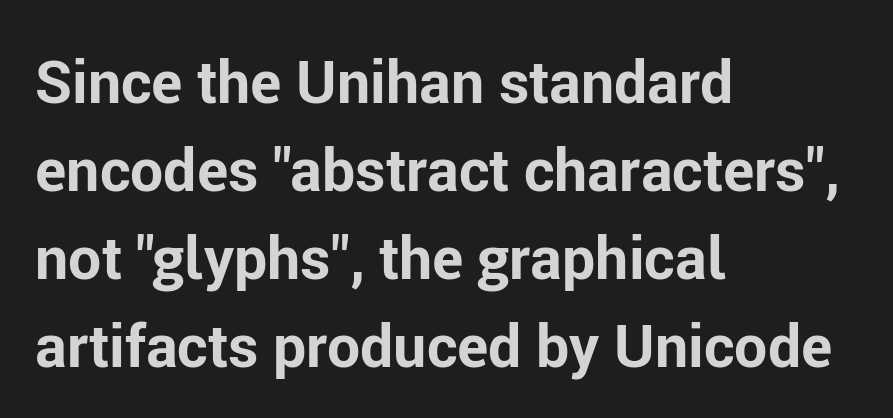
{"serif": "no", "italic": "no", "bold": "yes", "weight": "bold", "width": "normal", "stroke_contrast": "low", "x_height": "medium", "monospaced": "no", "underline": "no", "align": "left", "line_spacing": "normal", "line_spacing_ratio": 1.49, "letter_spacing": "normal", "letter_spacing_em": 0.0, "glyph_px": 59}
